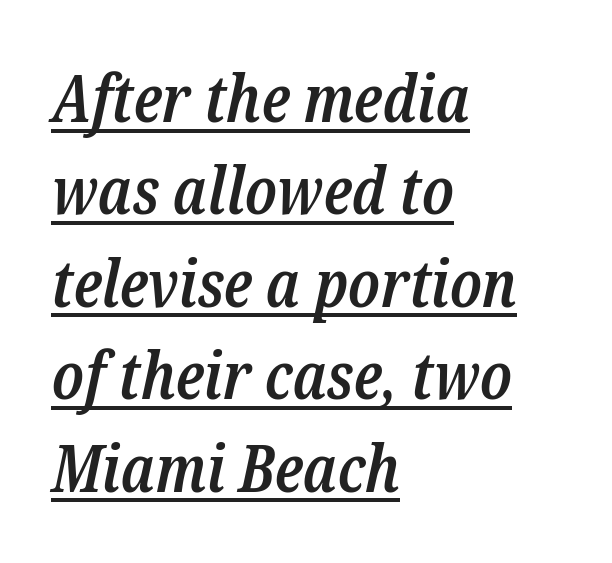
The image shows 66 px semibold, condensed serif type, italic (leaning right); set left-aligned, normal line spacing (1.4x), normal letter spacing, underlined; low stroke contrast and a medium x-height.
